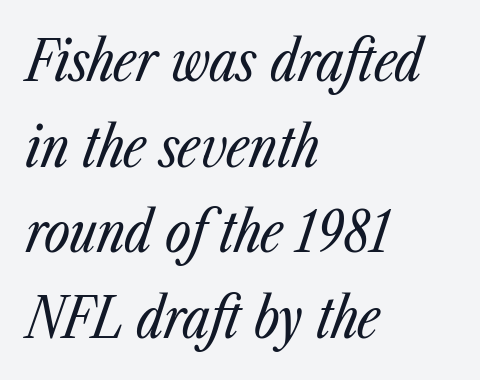
{"italic": "yes", "lean": "right", "slant_degrees": 23, "bold": "no", "weight": "regular", "width": "condensed", "stroke_contrast": "low", "x_height": "medium", "monospaced": "no", "underline": "no", "align": "left", "line_spacing": "normal", "line_spacing_ratio": 1.53, "letter_spacing": "normal", "letter_spacing_em": 0.0, "glyph_px": 56}
